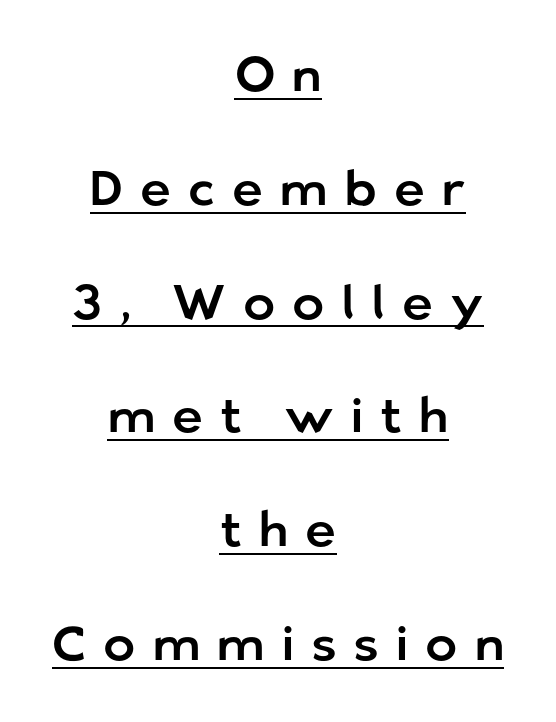
Q: Is the text italic (slanted)? A: No, it is upright.
Q: Is the typeface a serif or a sans-serif typeface? A: Sans-serif.
Q: Is the text underlined? A: Yes.
Q: How is the paragraph aligned? A: Centered.
Q: Is the spacing between letters normal or unusually wide? A: Unusually wide.
Q: Is the spacing between lines tight, normal or loose? A: Loose.
Q: Width (condensed, normal, or wide)? A: Normal.
Q: Stroke contrast? A: Low.
Q: x-height? A: Medium.
Q: Monospaced? A: No.
